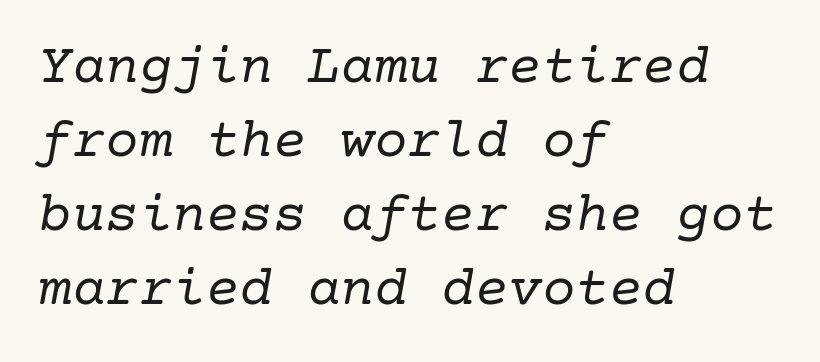
{"serif": "yes", "italic": "yes", "lean": "right", "slant_degrees": 10, "bold": "no", "weight": "regular", "width": "normal", "stroke_contrast": "low", "x_height": "medium", "underline": "no", "align": "left", "line_spacing": "normal", "line_spacing_ratio": 1.32, "letter_spacing": "normal", "letter_spacing_em": 0.0, "glyph_px": 56}
